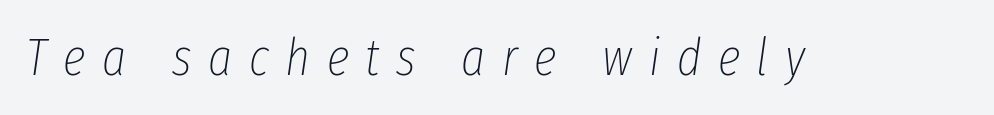
The image shows 52 px thin, condensed type, italic (leaning right); set unusually wide letter spacing (+0.32 em), not underlined; low stroke contrast and a medium x-height.
